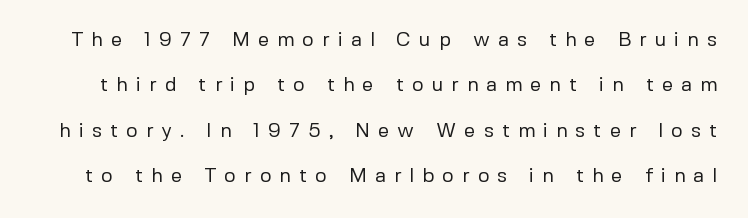
Rows of type keep a wide berth in the vertical direction. It's the straight-up-and-down kind of type. Honestly, the letter spacing is so wide it's the main thing you notice. Stems and bowls with no extra thickness — not bold.
